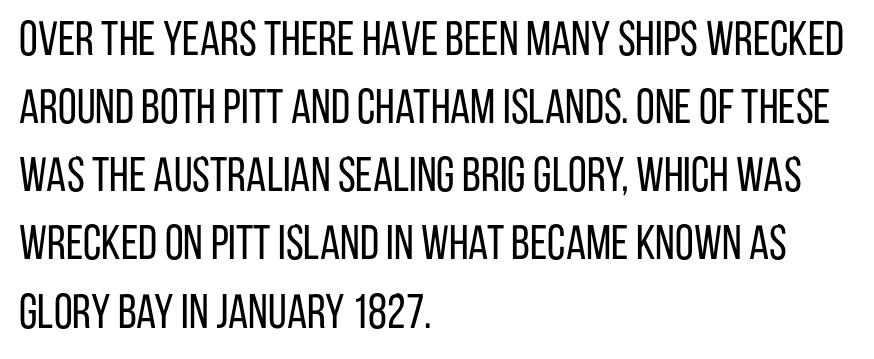
{"serif": "no", "italic": "no", "bold": "no", "weight": "regular", "width": "condensed", "stroke_contrast": "low", "x_height": "large", "monospaced": "no", "underline": "no", "align": "left", "line_spacing": "normal", "line_spacing_ratio": 1.42, "letter_spacing": "normal", "letter_spacing_em": 0.0, "glyph_px": 48}
